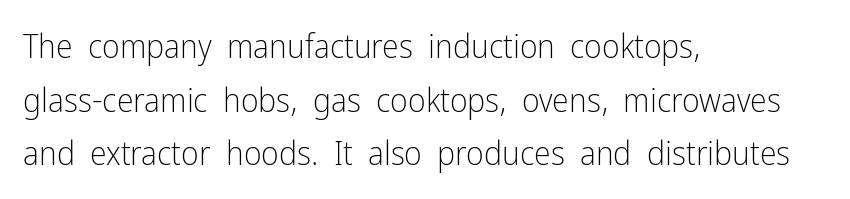
The image shows 34 px light, condensed sans-serif type, upright; set left-aligned, normal line spacing (1.58x), normal letter spacing, not underlined; low stroke contrast and a medium x-height.
